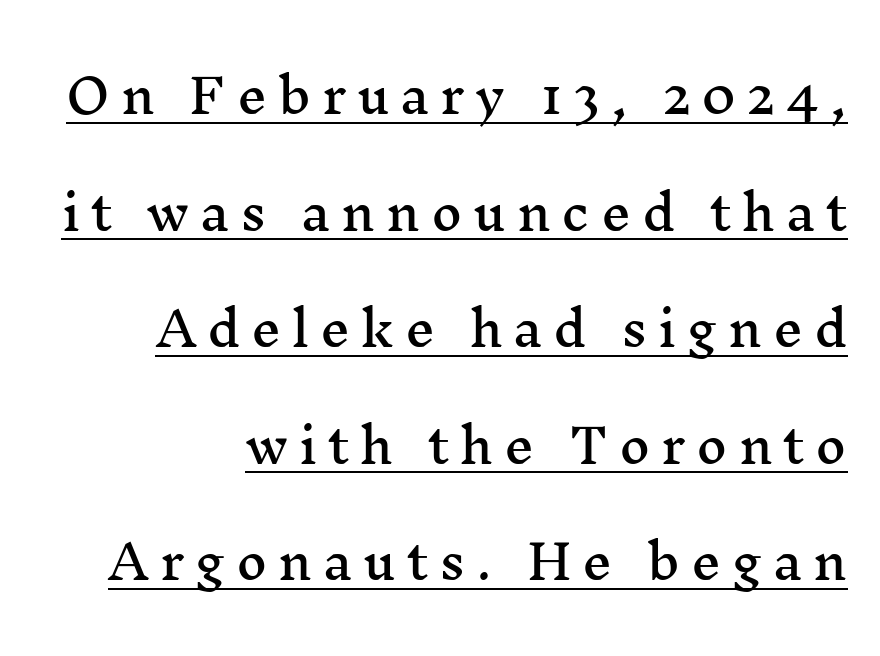
The image shows 47 px wide serif type, upright; set right-aligned, loose line spacing (2.48x), unusually wide letter spacing (+0.23 em), underlined; medium stroke contrast and a medium x-height.
